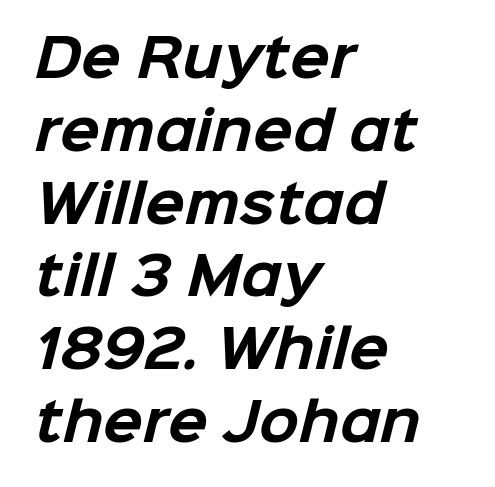
Chunky letters — that's bold for sure. The strip under each line holds only bare page. The line texture is even and compact thanks to regular tracking. Where is the straight margin? On the left.
